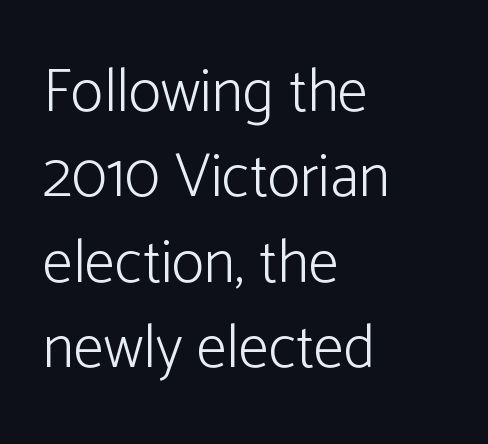
{"serif": "no", "italic": "no", "bold": "no", "weight": "light", "width": "normal", "stroke_contrast": "low", "x_height": "medium", "monospaced": "no", "underline": "no", "align": "left", "line_spacing": "normal", "line_spacing_ratio": 1.4, "letter_spacing": "normal", "letter_spacing_em": 0.0, "glyph_px": 61}
